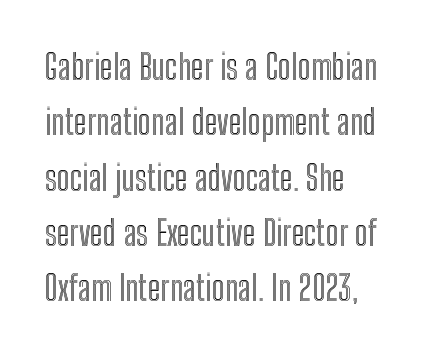
Every character sits straight up, as roman type does. Default kerning and tracking; the words read as compact shapes. Just letters on the line, the space beneath them empty. How would I describe the line gaps? Plain and ordinary. The setting favours the left margin, as ordinary paragraphs usually do.
